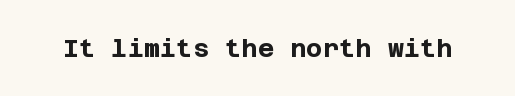
Q: Is the text bold? A: Yes.
Q: Is the text italic (slanted)? A: No, it is upright.
Q: Is the text underlined? A: No.
Q: Is the spacing between letters normal or unusually wide? A: Normal.
